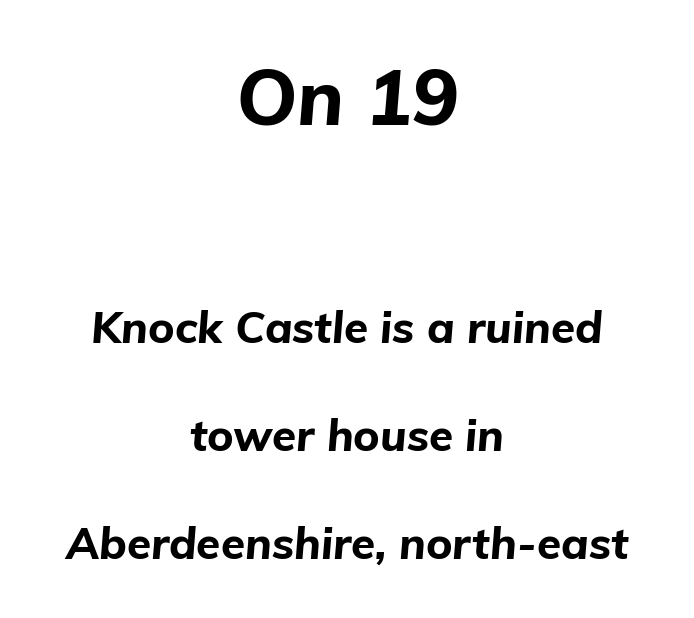
The image shows 77 px bold type, italic (leaning right); set centered, loose line spacing (2.46x), normal letter spacing, not underlined; the first (top) block is 1.75x larger; low stroke contrast and a medium x-height.
